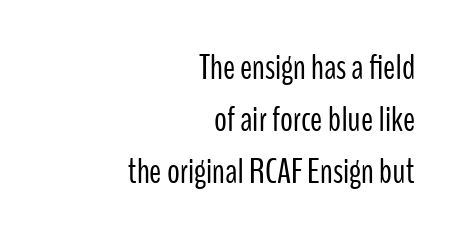
The image shows 36 px light, condensed sans-serif type, upright; set right-aligned, normal line spacing (1.45x), normal letter spacing, not underlined; low stroke contrast and a medium x-height.
